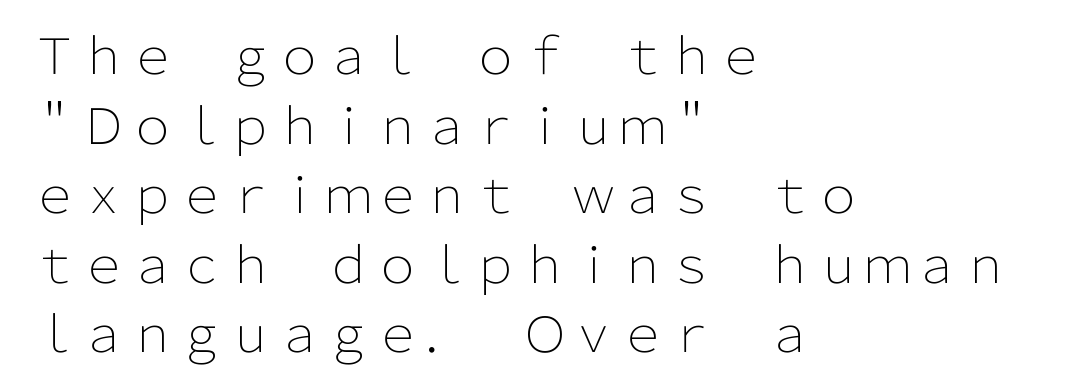
{"serif": "no", "italic": "no", "bold": "no", "weight": "light", "width": "normal", "stroke_contrast": "low", "x_height": "medium", "monospaced": "no", "underline": "no", "align": "left", "line_spacing": "normal", "line_spacing_ratio": 1.42, "letter_spacing": "normal", "letter_spacing_em": 0.0, "glyph_px": 49}
